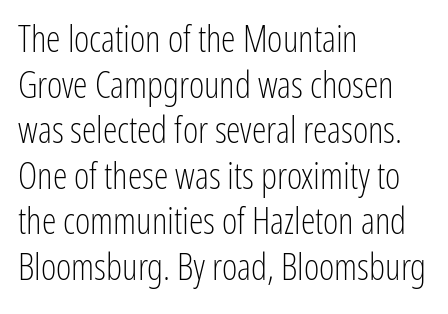
Tall strokes in this sample are plumb rather than angled. Plain, unruled lines of type. Characters follow at the spacing the type designer built in. This sample has the flowing, uneven cadence of proportional lettering. Note: no serifs on the glyphs. Is this a heavy cut? Hardly; it is regular or lighter.
